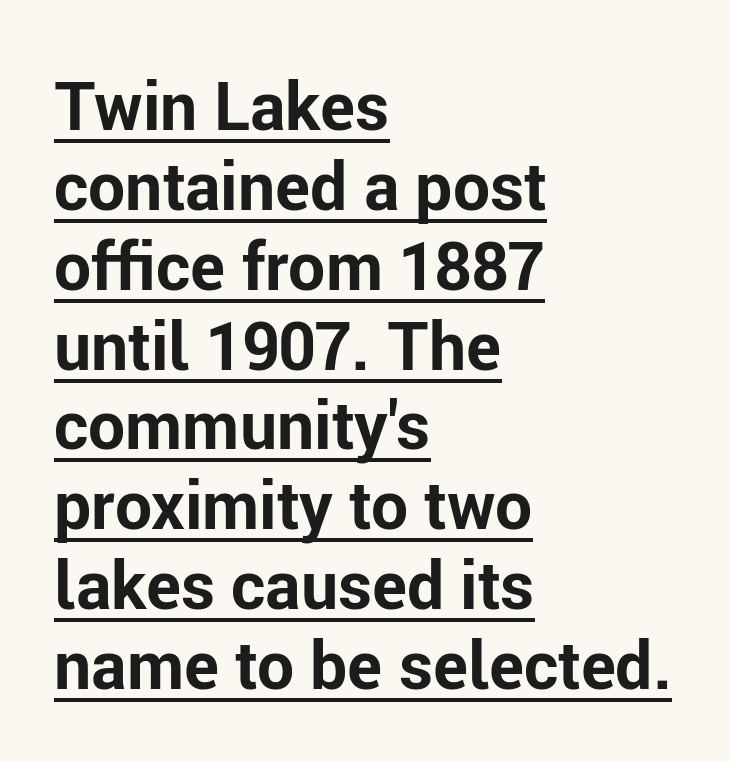
Q: Is the text bold? A: Yes.
Q: Is the text italic (slanted)? A: No, it is upright.
Q: Is the typeface a serif or a sans-serif typeface? A: Sans-serif.
Q: Is the text underlined? A: Yes.
Q: How is the paragraph aligned? A: Left-aligned.
Q: Is the spacing between letters normal or unusually wide? A: Normal.
Q: Width (condensed, normal, or wide)? A: Normal.
Q: Stroke contrast? A: Low.
Q: x-height? A: Medium.
Q: Monospaced? A: No.
